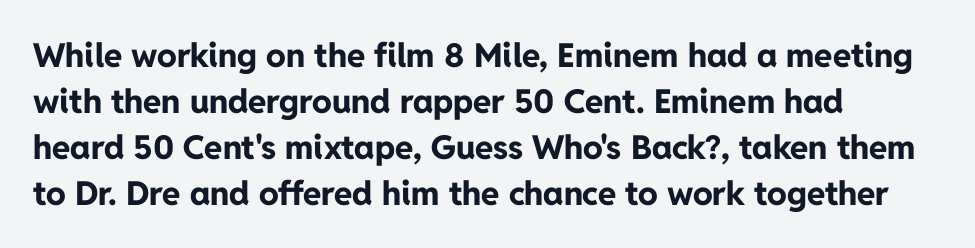
Q: Is the text bold? A: Yes.
Q: Is the text italic (slanted)? A: No, it is upright.
Q: Is the typeface a serif or a sans-serif typeface? A: Sans-serif.
Q: Is the text underlined? A: No.
Q: How is the paragraph aligned? A: Left-aligned.
Q: Is the spacing between letters normal or unusually wide? A: Normal.
Q: Is the spacing between lines tight, normal or loose? A: Normal.
Q: Width (condensed, normal, or wide)? A: Normal.
Q: Stroke contrast? A: Low.
Q: x-height? A: Medium.
Q: Monospaced? A: No.
